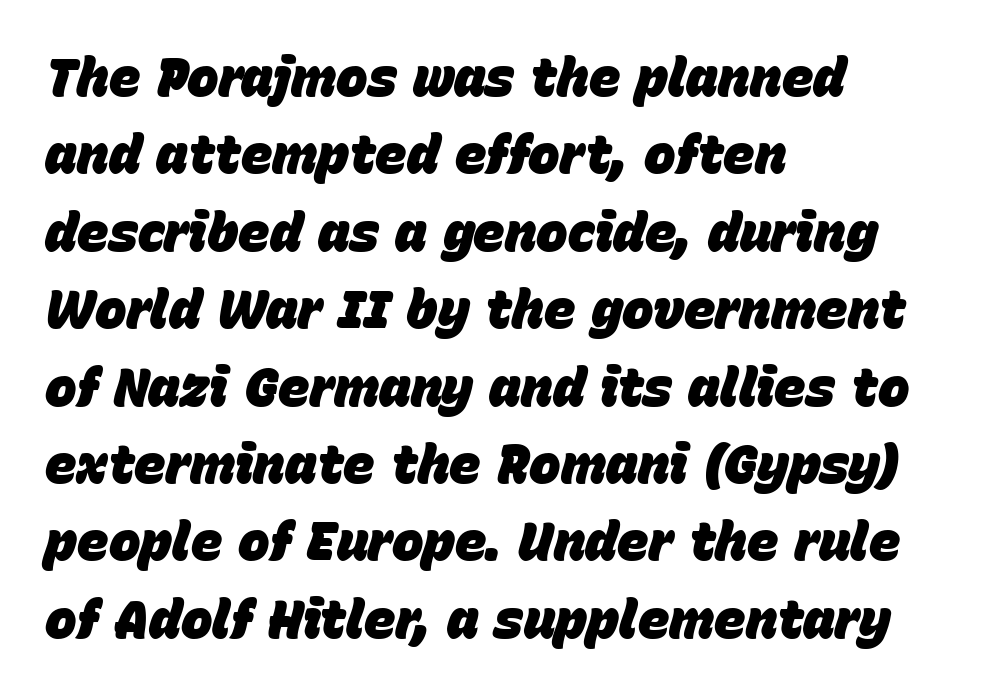
{"italic": "yes", "lean": "right", "slant_degrees": 15, "bold": "yes", "weight": "heavy", "width": "normal", "stroke_contrast": "low", "x_height": "large", "monospaced": "no", "underline": "no", "align": "left", "line_spacing": "normal", "line_spacing_ratio": 1.46, "letter_spacing": "normal", "letter_spacing_em": 0.0, "glyph_px": 53}
